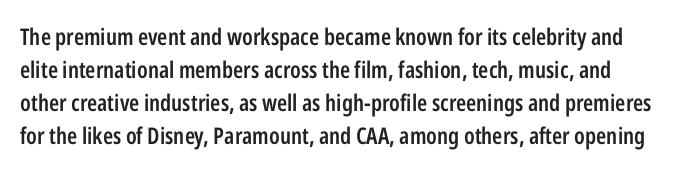
{"italic": "no", "bold": "semi", "underline": "no", "line_spacing": "normal", "line_spacing_ratio": 1.44, "letter_spacing": "normal", "letter_spacing_em": 0.0, "glyph_px": 23}
